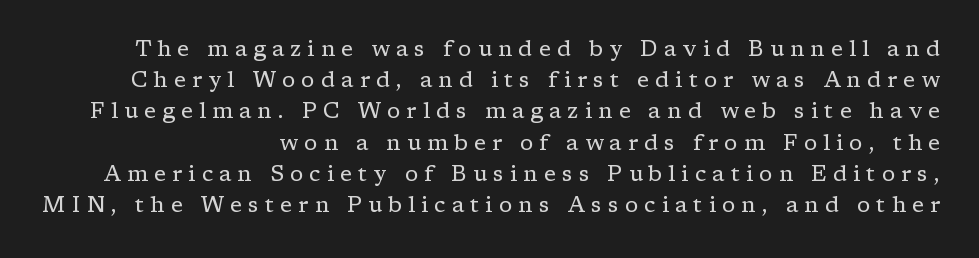
Q: Is the text bold? A: No.
Q: Is the text italic (slanted)? A: No, it is upright.
Q: Is the text underlined? A: No.
Q: How is the paragraph aligned? A: Right-aligned.
Q: Is the spacing between letters normal or unusually wide? A: Unusually wide.
Q: Is the spacing between lines tight, normal or loose? A: Normal.
